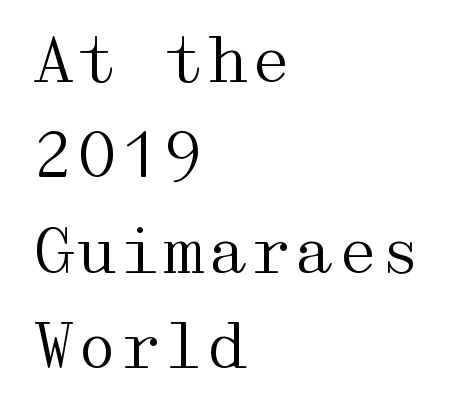
{"serif": "yes", "italic": "no", "bold": "no", "weight": "regular", "width": "wide", "stroke_contrast": "medium", "x_height": "medium", "underline": "no", "align": "left", "line_spacing": "normal", "line_spacing_ratio": 1.54, "letter_spacing": "normal", "letter_spacing_em": 0.0, "glyph_px": 62}
